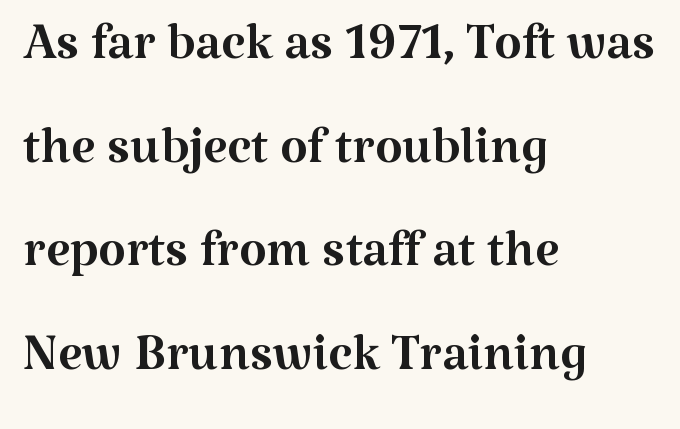
The image shows 71 px regular-weight serif type, upright; set left-aligned, normal line spacing (1.46x), normal letter spacing, not underlined; medium stroke contrast and a medium x-height.
